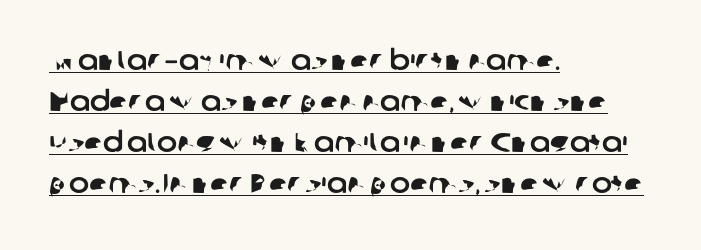
The image shows 27 px text type; set left-aligned, normal line spacing (1.52x), normal letter spacing, underlined.
